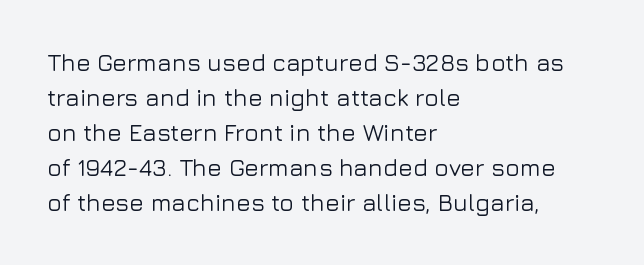
{"italic": "no", "underline": "no", "align": "left", "line_spacing": "normal", "line_spacing_ratio": 1.46, "letter_spacing": "normal", "letter_spacing_em": 0.0, "glyph_px": 24}
